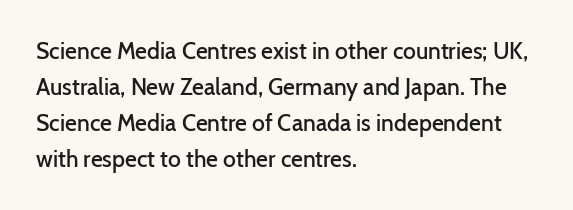
The image shows 23 px text type, upright; set left-aligned, normal line spacing (1.57x), normal letter spacing, not underlined.
